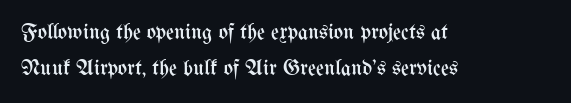
The image shows 22 px text type, upright; set left-aligned, normal line spacing (1.64x), normal letter spacing, not underlined.
